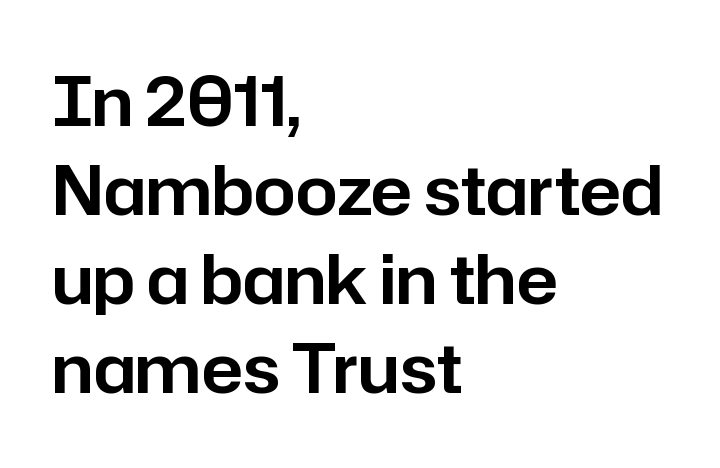
Q: Is the text italic (slanted)? A: No, it is upright.
Q: Is the typeface a serif or a sans-serif typeface? A: Sans-serif.
Q: Is the text underlined? A: No.
Q: How is the paragraph aligned? A: Left-aligned.
Q: Is the spacing between letters normal or unusually wide? A: Normal.
Q: Is the spacing between lines tight, normal or loose? A: Normal.
Q: Width (condensed, normal, or wide)? A: Normal.
Q: Stroke contrast? A: Low.
Q: x-height? A: Medium.
Q: Monospaced? A: No.
